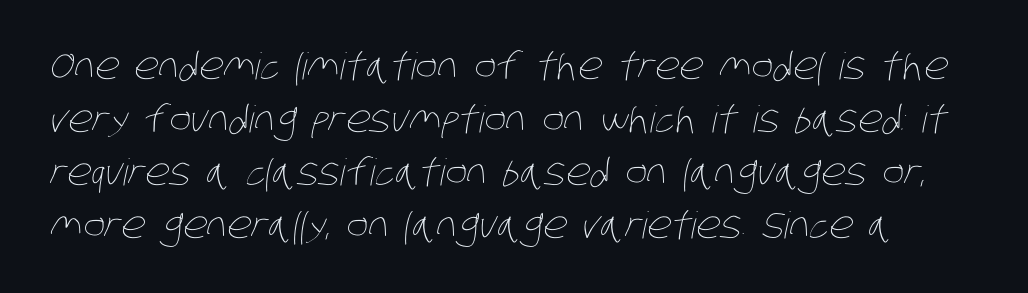
The image shows 37 px thin, condensed type; set normal line spacing (1.43x), normal letter spacing, not underlined; low stroke contrast and a large x-height.
